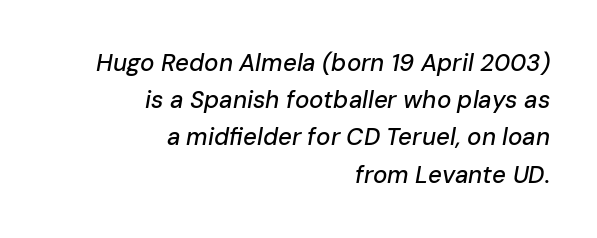
Q: Is the text italic (slanted)? A: Yes, it leans right by about 10 degrees.
Q: Is the text underlined? A: No.
Q: How is the paragraph aligned? A: Right-aligned.
Q: Is the spacing between letters normal or unusually wide? A: Normal.
Q: Is the spacing between lines tight, normal or loose? A: Normal.
